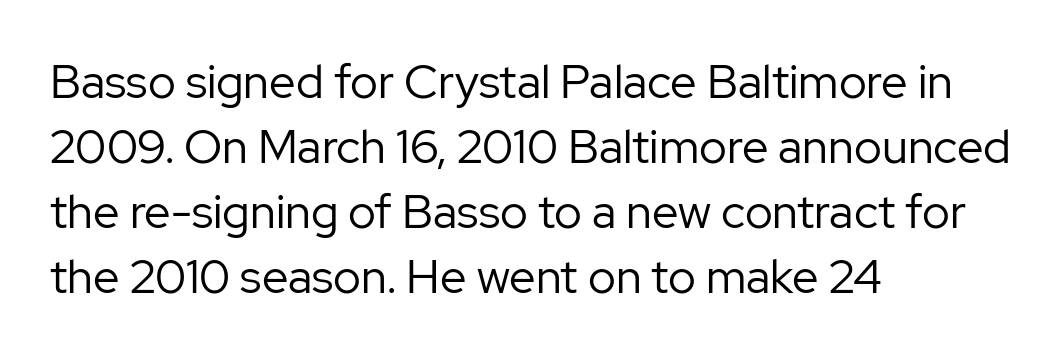
Q: Is the text bold? A: No.
Q: Is the text italic (slanted)? A: No, it is upright.
Q: Is the typeface a serif or a sans-serif typeface? A: Sans-serif.
Q: Is the text underlined? A: No.
Q: How is the paragraph aligned? A: Left-aligned.
Q: Is the spacing between letters normal or unusually wide? A: Normal.
Q: Is the spacing between lines tight, normal or loose? A: Normal.
Q: Width (condensed, normal, or wide)? A: Normal.
Q: Stroke contrast? A: Low.
Q: x-height? A: Medium.
Q: Monospaced? A: No.
